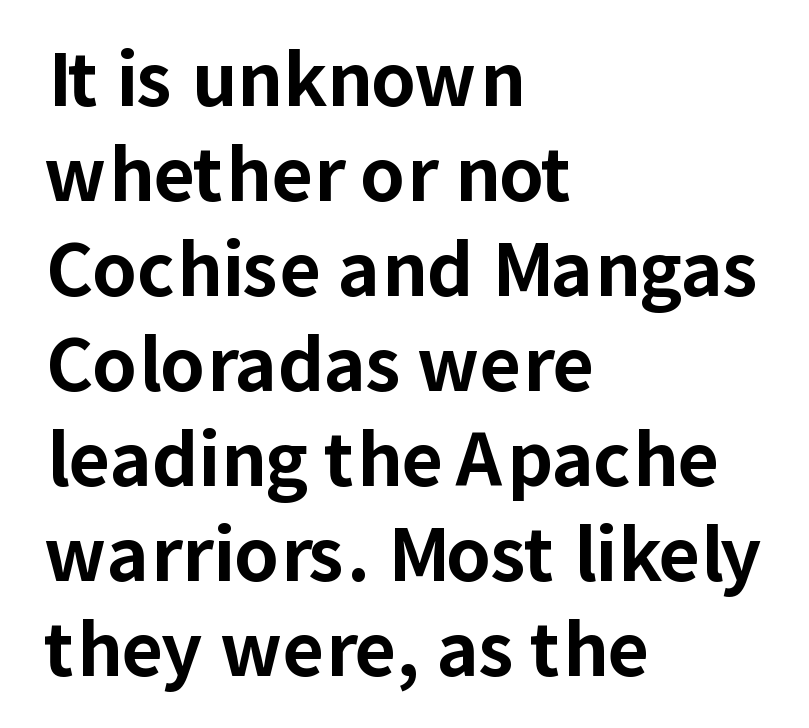
Q: Is the text bold? A: Yes.
Q: Is the text italic (slanted)? A: No, it is upright.
Q: Is the typeface a serif or a sans-serif typeface? A: Sans-serif.
Q: Is the text underlined? A: No.
Q: How is the paragraph aligned? A: Left-aligned.
Q: Is the spacing between letters normal or unusually wide? A: Normal.
Q: Is the spacing between lines tight, normal or loose? A: Normal.
Q: Width (condensed, normal, or wide)? A: Normal.
Q: Stroke contrast? A: Low.
Q: x-height? A: Medium.
Q: Monospaced? A: No.
